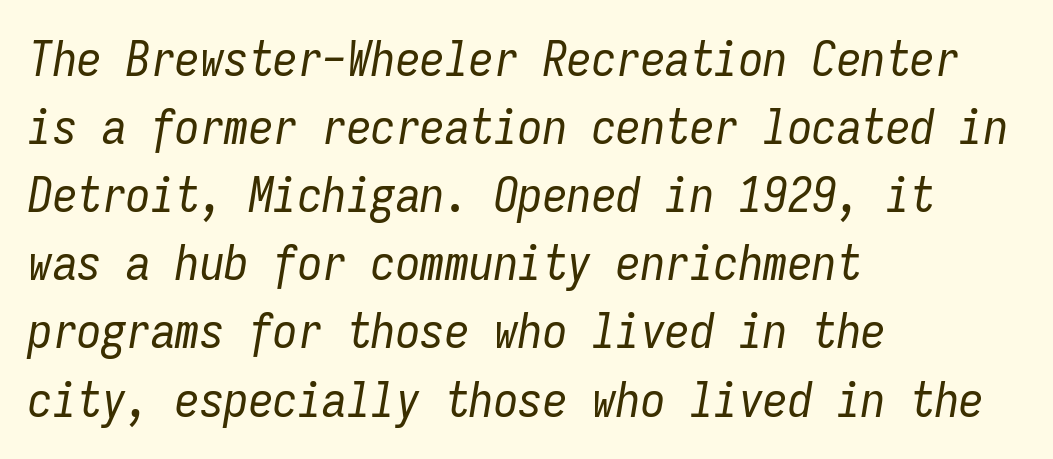
Just letters on the line, the space beneath them empty. This block has exactly the height ordinary leading produces. Italic: yes, the glyphs are oblique. These lines keep a tight, regular rhythm from letter to letter.
